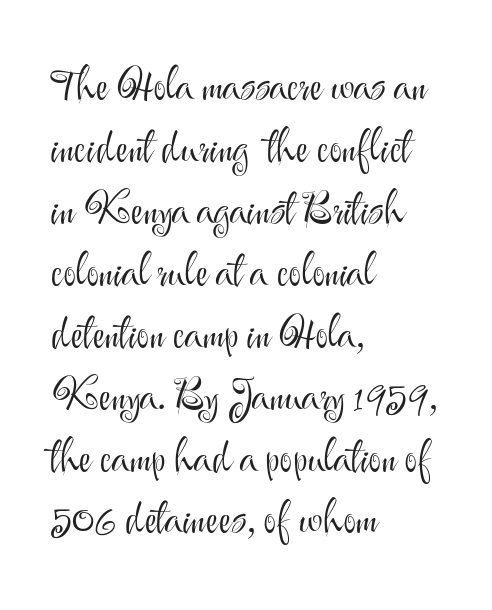
{"serif": "no", "bold": "no", "weight": "light", "width": "normal", "stroke_contrast": "medium", "x_height": "small", "monospaced": "no", "underline": "no", "align": "left", "line_spacing": "normal", "line_spacing_ratio": 1.44, "letter_spacing": "normal", "letter_spacing_em": 0.0, "glyph_px": 43}
